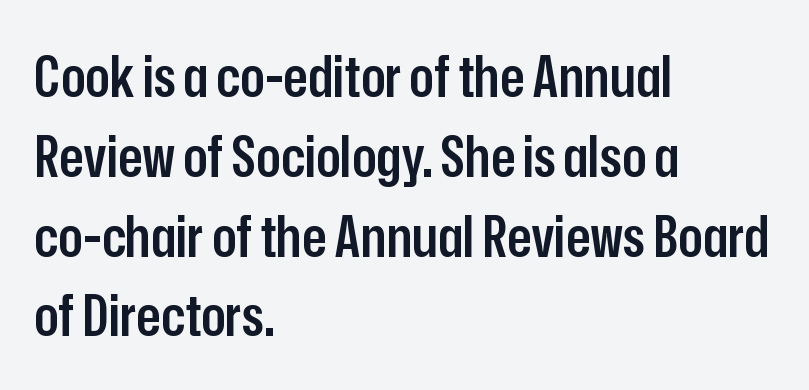
The image shows 57 px semibold, condensed sans-serif type, upright; set left-aligned, normal line spacing (1.4x), normal letter spacing, not underlined; low stroke contrast and a medium x-height.
